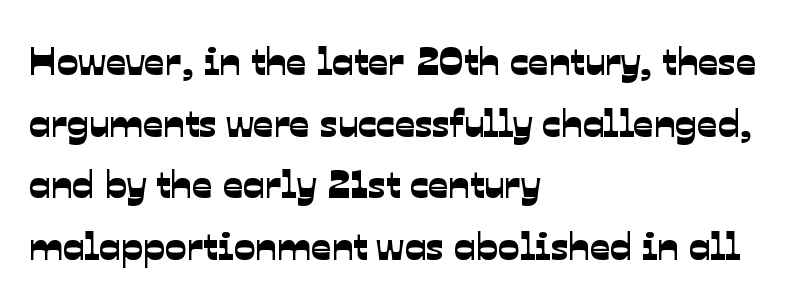
This rendering uses left alignment, leaving the right contour irregular. A typesetter would label this face a sans. Spacing verdict: proportional, widths tailored to each character. Rows of type keep a routine distance in the vertical direction. The space beneath each line is pristine and unruled.
